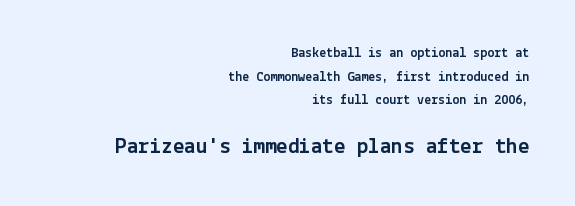
{"italic": "no", "underline": "no", "align": "right", "line_spacing": "normal", "line_spacing_ratio": 1.69, "letter_spacing": "normal", "letter_spacing_em": 0.0, "larger_block": "second", "size_ratio": 1.64, "glyph_px": 23}
